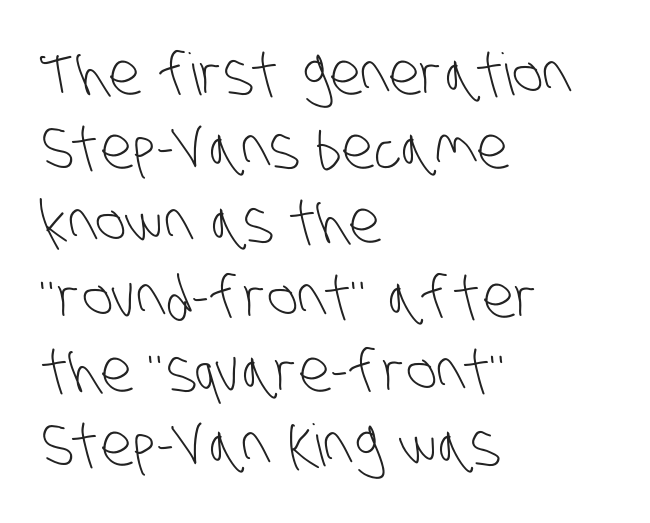
Q: Is the text bold? A: No.
Q: Is the typeface a serif or a sans-serif typeface? A: Sans-serif.
Q: Is the text underlined? A: No.
Q: How is the paragraph aligned? A: Left-aligned.
Q: Is the spacing between letters normal or unusually wide? A: Normal.
Q: Is the spacing between lines tight, normal or loose? A: Normal.
Q: Width (condensed, normal, or wide)? A: Condensed.
Q: Stroke contrast? A: Low.
Q: x-height? A: Large.
Q: Monospaced? A: No.
